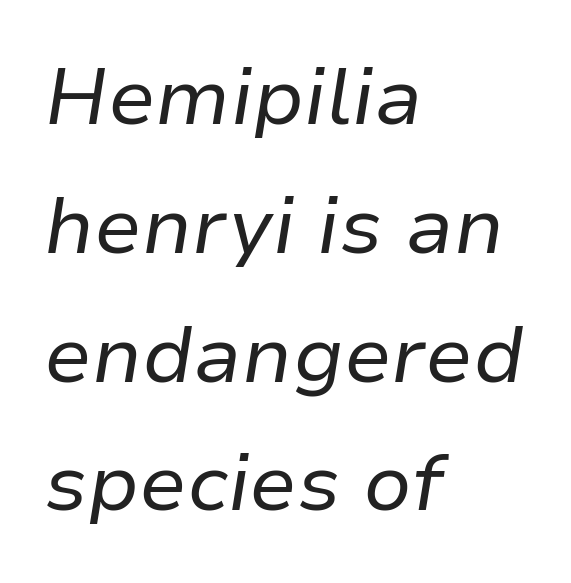
{"italic": "yes", "lean": "right", "slant_degrees": 9, "bold": "no", "weight": "regular", "width": "normal", "stroke_contrast": "low", "x_height": "medium", "monospaced": "no", "underline": "no", "align": "left", "line_spacing": "normal", "line_spacing_ratio": 1.63, "letter_spacing": "normal", "letter_spacing_em": 0.0, "glyph_px": 79}
